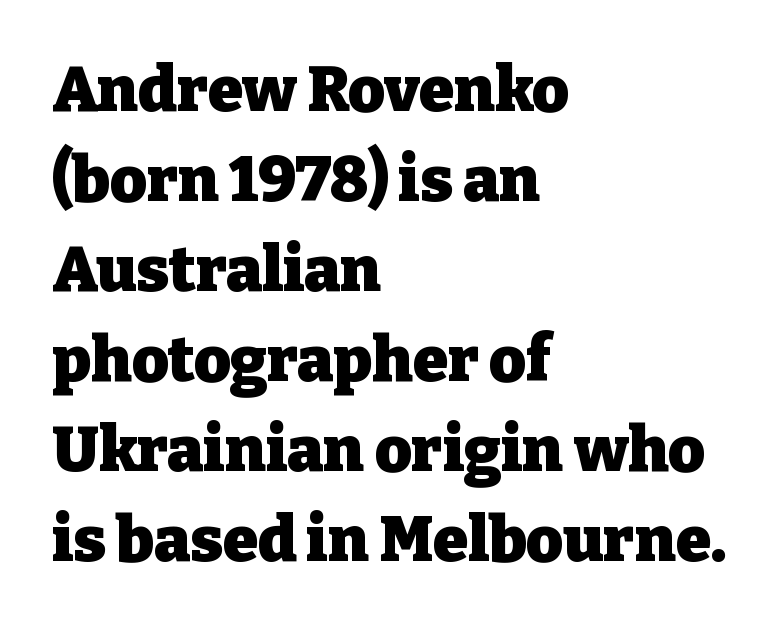
Q: Is the text bold? A: Yes.
Q: Is the text italic (slanted)? A: No, it is upright.
Q: Is the typeface a serif or a sans-serif typeface? A: Serif.
Q: Is the text underlined? A: No.
Q: How is the paragraph aligned? A: Left-aligned.
Q: Is the spacing between letters normal or unusually wide? A: Normal.
Q: Is the spacing between lines tight, normal or loose? A: Normal.
Q: Width (condensed, normal, or wide)? A: Normal.
Q: Stroke contrast? A: Low.
Q: x-height? A: Medium.
Q: Monospaced? A: No.
